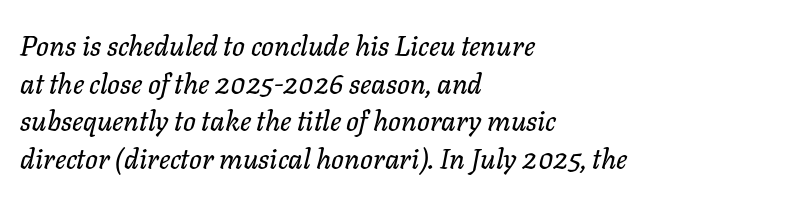
Q: Is the text italic (slanted)? A: Yes, it leans right by about 11 degrees.
Q: Is the text underlined? A: No.
Q: How is the paragraph aligned? A: Left-aligned.
Q: Is the spacing between letters normal or unusually wide? A: Normal.
Q: Is the spacing between lines tight, normal or loose? A: Normal.
Q: Width (condensed, normal, or wide)? A: Normal.
Q: Stroke contrast? A: Low.
Q: x-height? A: Medium.
Q: Monospaced? A: No.
